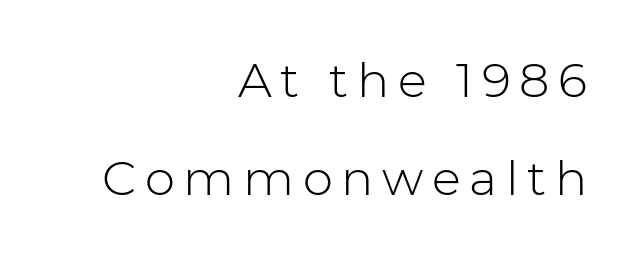
The image shows 48 px light sans-serif type, upright; set right-aligned, loose line spacing (2.04x), not underlined; low stroke contrast and a medium x-height.
